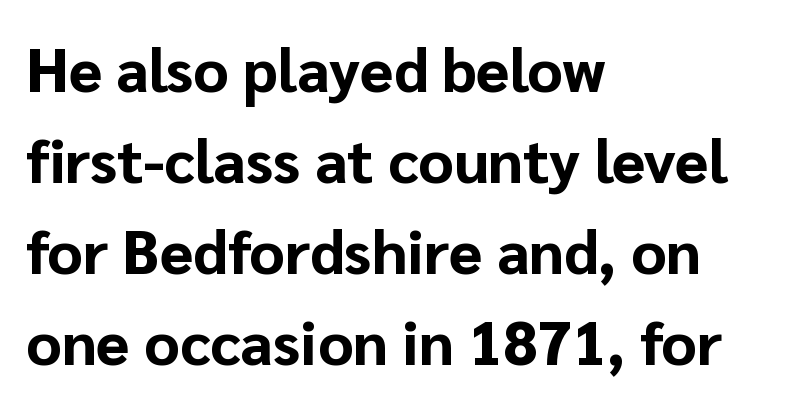
Observe the absence of serifs on each vertical stroke in this sample. The font's upright variant was chosen for this text. Here the designer chose a conventional face with non-uniform glyph widths. Typeset ragged right — the left edge is the straight one. As a designer I'd log this as weight 700, bold.
